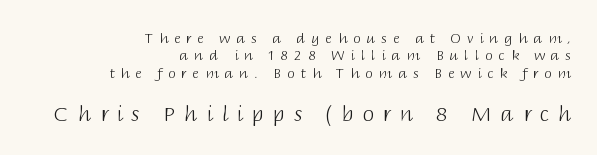
The image shows 21 px text type, upright; set right-aligned, normal line spacing (1.25x), unusually wide letter spacing (+0.42 em), not underlined; the second (bottom) block is 1.5x larger.
